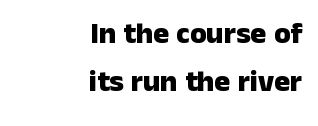
Q: Is the text bold? A: Yes.
Q: Is the text italic (slanted)? A: No, it is upright.
Q: Is the typeface a serif or a sans-serif typeface? A: Sans-serif.
Q: Is the text underlined? A: No.
Q: How is the paragraph aligned? A: Right-aligned.
Q: Is the spacing between letters normal or unusually wide? A: Normal.
Q: Is the spacing between lines tight, normal or loose? A: Normal.
Q: Width (condensed, normal, or wide)? A: Normal.
Q: Stroke contrast? A: Low.
Q: x-height? A: Medium.
Q: Monospaced? A: No.
